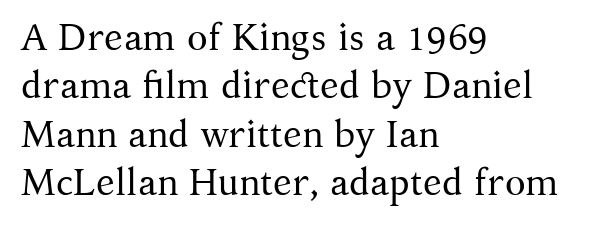
Line beginnings align vertically; line endings do not. Posture: upright roman. Descenders are the only things crossing below the line. The horizontal fit of the characters is conventional and even.
